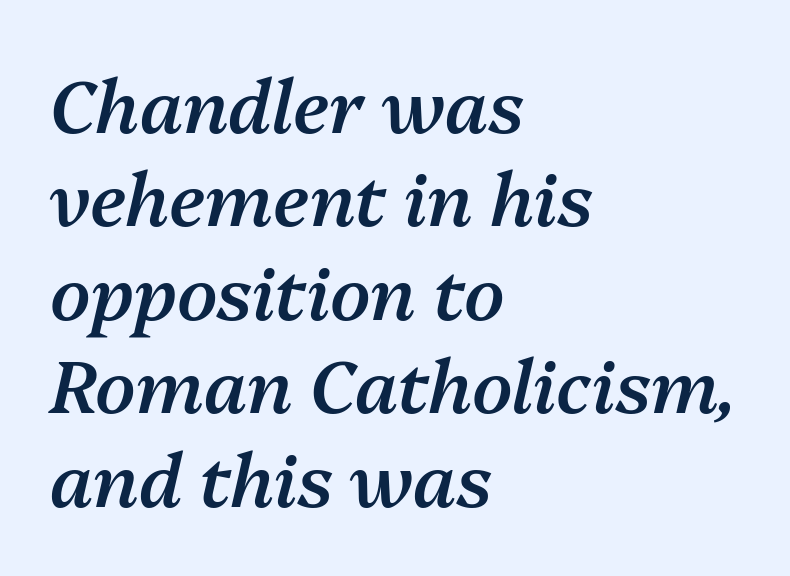
{"italic": "yes", "lean": "right", "slant_degrees": 13, "bold": "semi", "weight": "semibold", "width": "normal", "stroke_contrast": "medium", "x_height": "medium", "monospaced": "no", "underline": "no", "align": "left", "line_spacing": "normal", "line_spacing_ratio": 1.28, "letter_spacing": "normal", "letter_spacing_em": 0.0, "glyph_px": 73}
